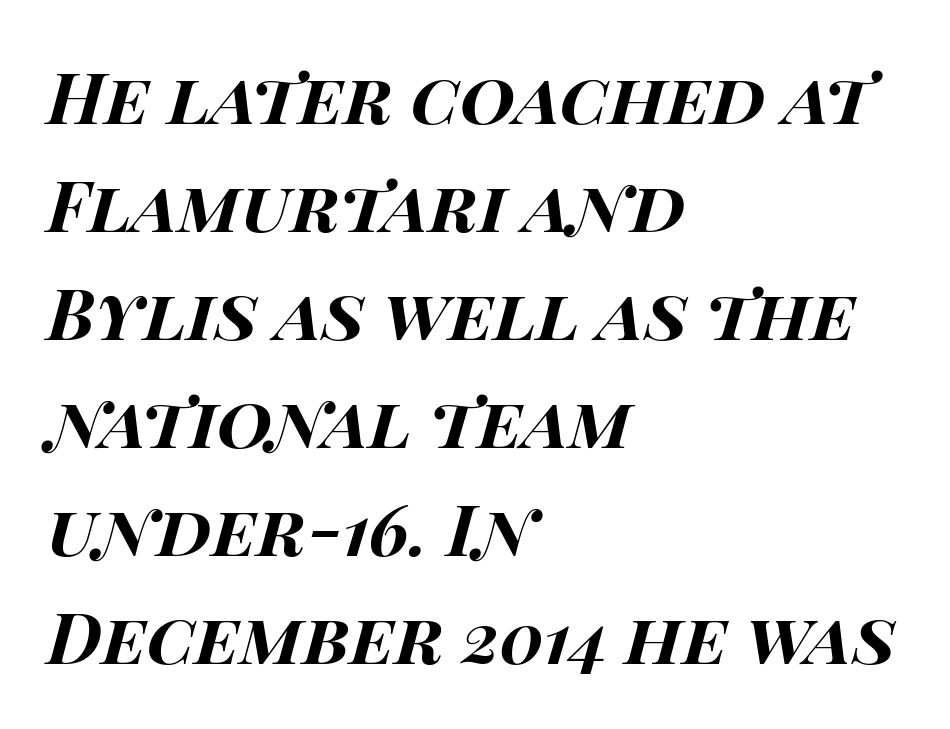
Bold? Absolutely — the strokes are thick and heavy. These lines are rendered in a variable-pitch font. The area under the type is left untouched. The leading is moderate, giving the passage an even texture.
